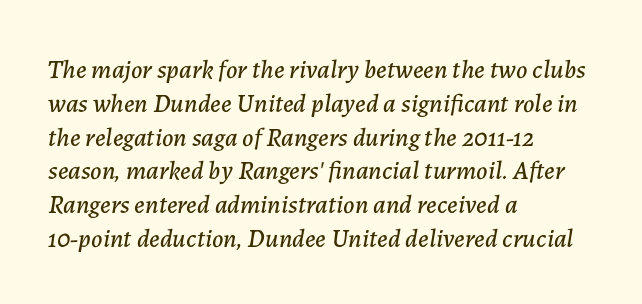
{"italic": "yes", "lean": "right", "slant_degrees": 7, "underline": "no", "align": "left", "line_spacing": "normal", "line_spacing_ratio": 1.3, "letter_spacing": "normal", "letter_spacing_em": 0.0, "glyph_px": 26}
